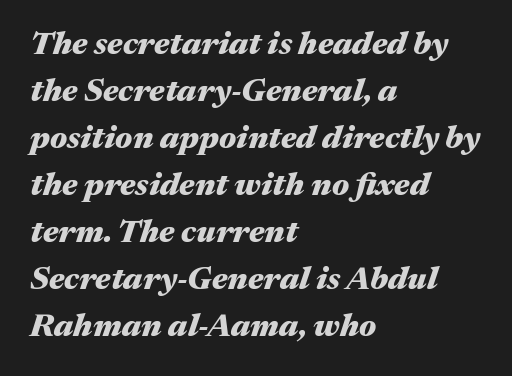
The image shows 32 px heavy, wide type, italic (leaning right); set left-aligned, normal line spacing (1.47x), normal letter spacing, not underlined; medium stroke contrast and a medium x-height.
